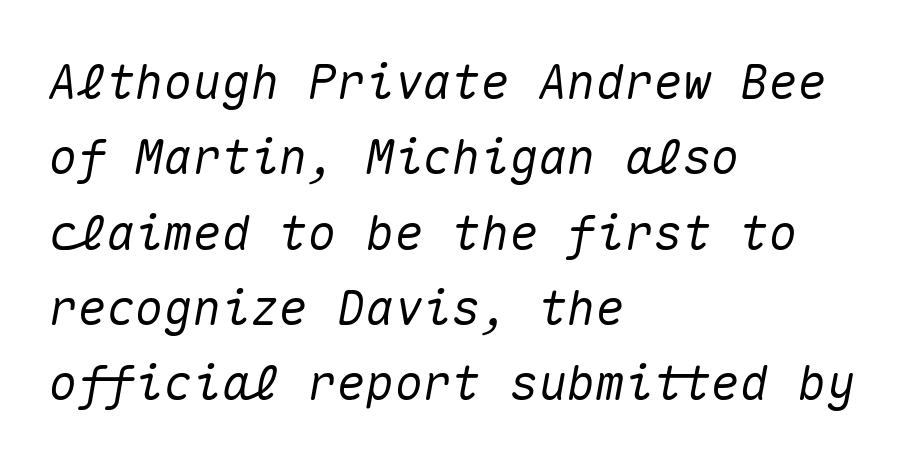
Q: Is the text italic (slanted)? A: Yes, it leans right by about 10 degrees.
Q: Is the text underlined? A: No.
Q: How is the paragraph aligned? A: Left-aligned.
Q: Is the spacing between letters normal or unusually wide? A: Normal.
Q: Is the spacing between lines tight, normal or loose? A: Normal.
Q: Width (condensed, normal, or wide)? A: Normal.
Q: Stroke contrast? A: Medium.
Q: x-height? A: Medium.
Q: Monospaced? A: Yes.
